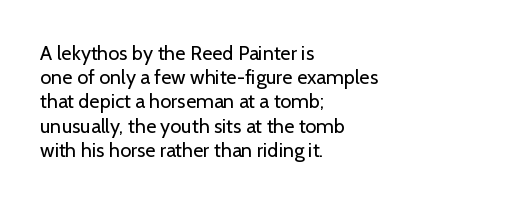
Q: Is the text bold? A: No.
Q: Is the text italic (slanted)? A: No, it is upright.
Q: Is the text underlined? A: No.
Q: How is the paragraph aligned? A: Left-aligned.
Q: Is the spacing between letters normal or unusually wide? A: Normal.
